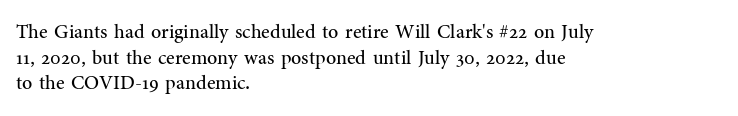
The image shows 20 px text type, upright; set left-aligned, normal line spacing (1.28x), normal letter spacing, not underlined.
